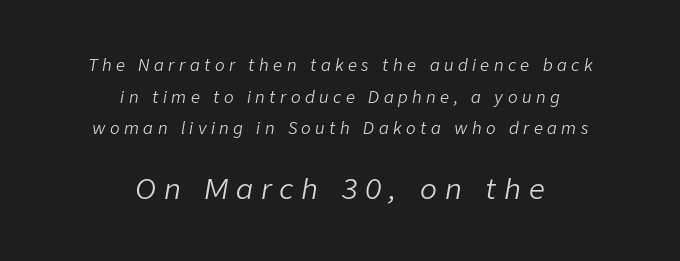
Q: Is the text bold? A: No.
Q: Is the text italic (slanted)? A: Yes, it leans right by about 9 degrees.
Q: Is the text underlined? A: No.
Q: How is the paragraph aligned? A: Centered.
Q: Is the spacing between letters normal or unusually wide? A: Unusually wide.
Q: Is the spacing between lines tight, normal or loose? A: Loose.
Q: Which block of text is set in a larger size, the first (top) or the second (bottom)? A: The second (bottom) one.
Q: Width (condensed, normal, or wide)? A: Normal.
Q: Stroke contrast? A: Low.
Q: x-height? A: Medium.
Q: Monospaced? A: No.
